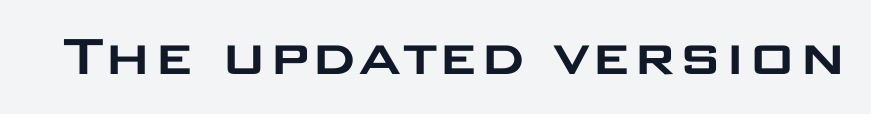
The image shows 65 px wide sans-serif type, upright; set normal letter spacing, not underlined; low stroke contrast and a large x-height.
